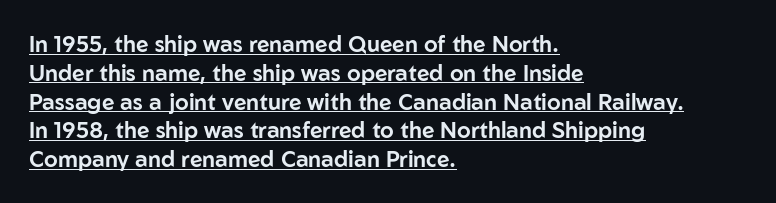
Beneath each row of characters lies a ruled line. Does the copy run flush right? No — it runs flush left. A typesetter would call this leading conventional body-copy spacing. No extra tracking has been applied to these lines. The axis of the letterforms is exactly vertical.
